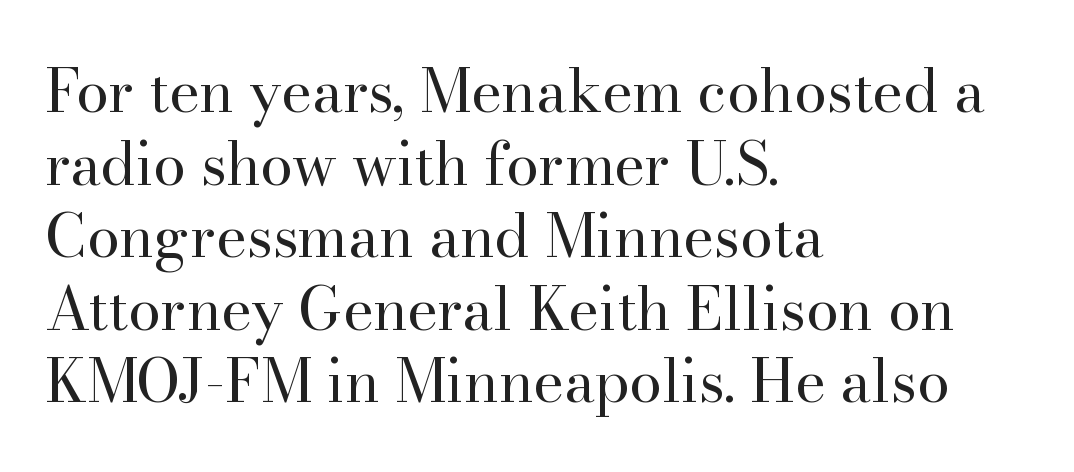
Q: Is the text bold? A: No.
Q: Is the text italic (slanted)? A: No, it is upright.
Q: Is the typeface a serif or a sans-serif typeface? A: Serif.
Q: Is the text underlined? A: No.
Q: How is the paragraph aligned? A: Left-aligned.
Q: Is the spacing between letters normal or unusually wide? A: Normal.
Q: Width (condensed, normal, or wide)? A: Normal.
Q: Stroke contrast? A: High.
Q: x-height? A: Small.
Q: Monospaced? A: No.
